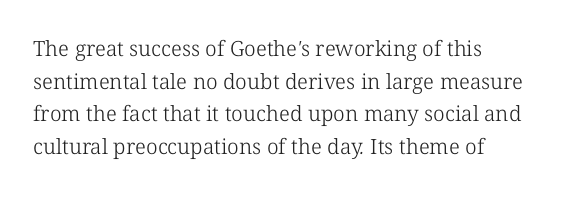
{"bold": "no", "underline": "no", "align": "left", "line_spacing": "normal", "line_spacing_ratio": 1.55, "letter_spacing": "normal", "letter_spacing_em": 0.0, "glyph_px": 21}
